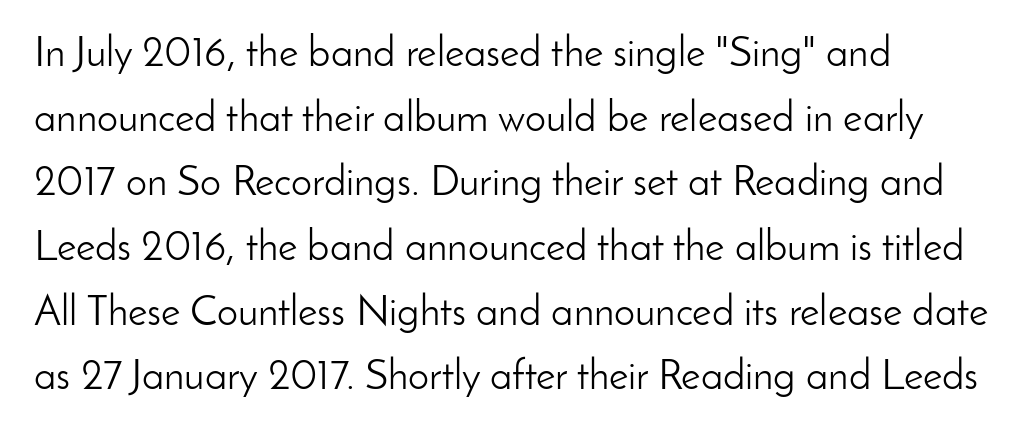
Do the characters align in a grid? No, the font is proportional. The rag falls on the right side of this text block. These lines sit exactly where default settings would place them. You could call the tracking neutral — neither tight nor loose.
